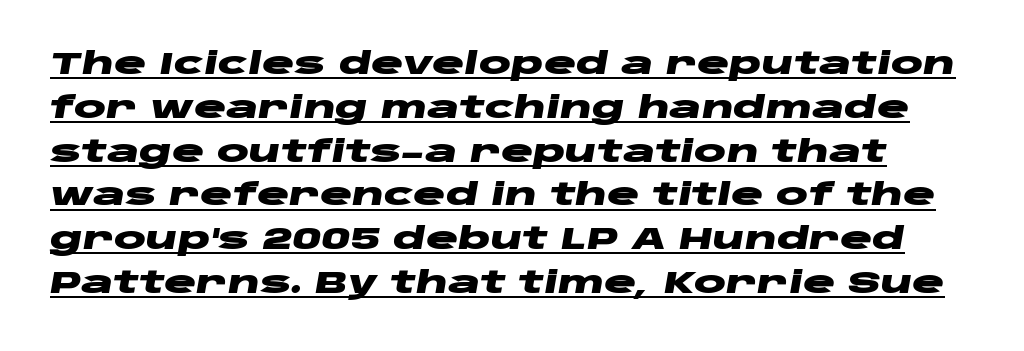
{"italic": "yes", "lean": "right", "slant_degrees": 10, "bold": "yes", "weight": "heavy", "width": "wide", "stroke_contrast": "low", "x_height": "large", "monospaced": "no", "underline": "yes", "line_spacing": "normal", "line_spacing_ratio": 1.46, "letter_spacing": "normal", "letter_spacing_em": 0.0, "glyph_px": 30}
